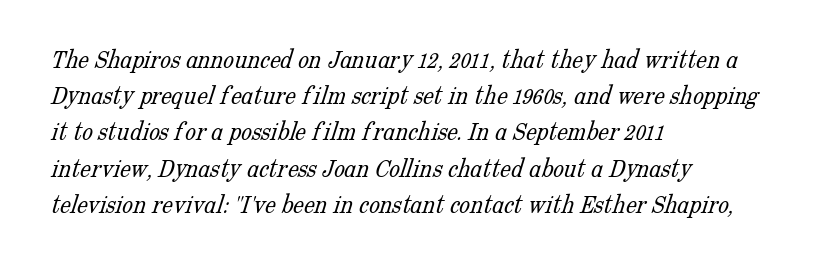
The image shows 27 px text type; set left-aligned, normal line spacing (1.34x), normal letter spacing, not underlined.
